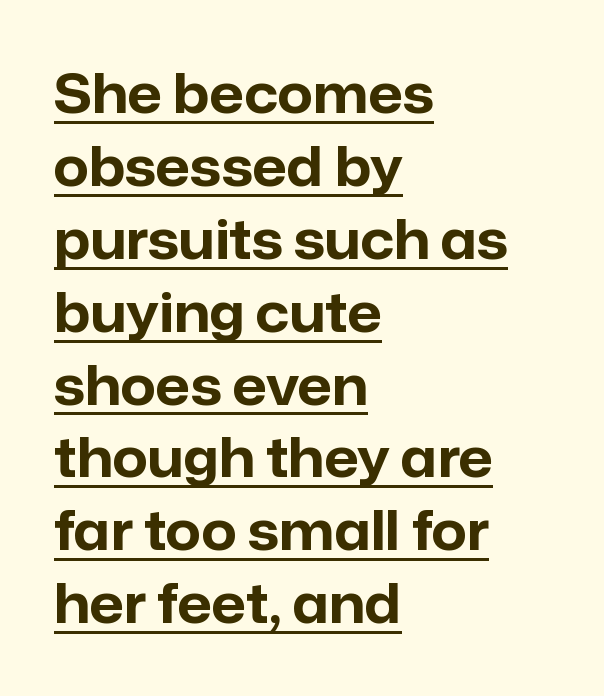
You'd pick this weight for a headline — it's a proper bold. Characters remain perfectly vertical along every line. The sample's only ornament is a line tracing under the words. These lines keep a tight, regular rhythm from letter to letter. Left-aligned paragraph, ragged on the right. A typesetter would call this proportional, since set widths differ per character.
